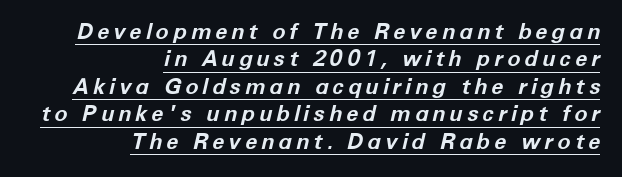
Normally led — the rows are evenly, conventionally spaced. The typesetting leans heavy: a genuine bold. The compositor pushed each line to the right boundary. The specimen includes a rule beneath the text block's lines.
